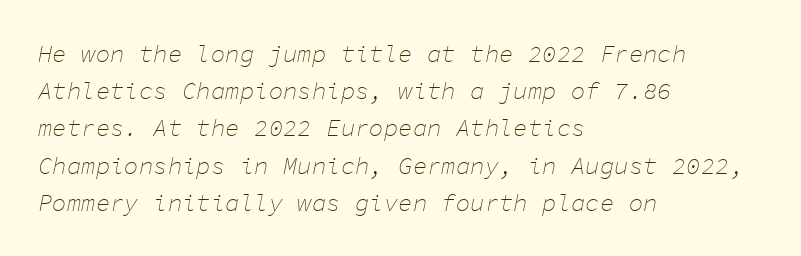
{"italic": "yes", "lean": "right", "slant_degrees": 11, "bold": "no", "underline": "no", "align": "left", "line_spacing": "normal", "line_spacing_ratio": 1.55, "letter_spacing": "normal", "letter_spacing_em": 0.0, "glyph_px": 24}
